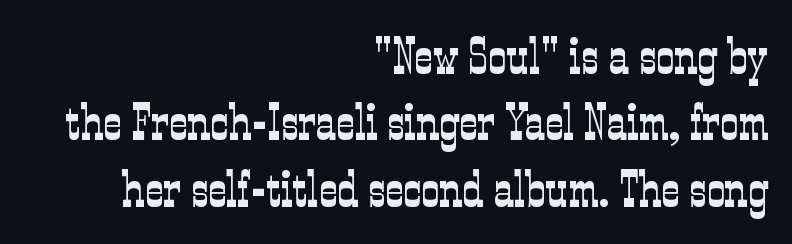
Italic: no, the glyphs are upright roman. If you measured baseline to baseline, you'd find a middling distance. Descenders are the only things crossing below the line. Caption: multi-line text, flush right, ragged left. This sample uses a serif face.
